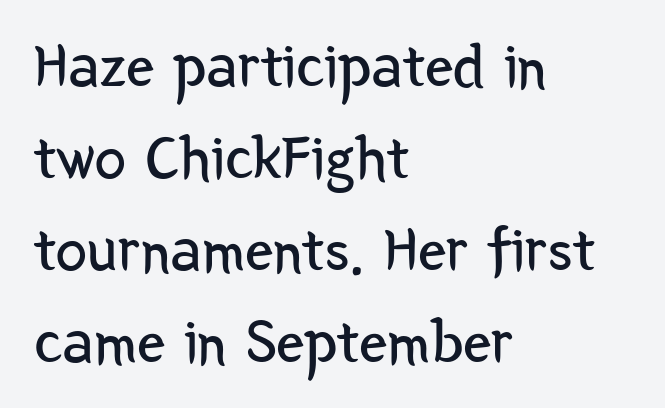
The image shows 63 px regular-weight, condensed sans-serif type, upright; set left-aligned, normal line spacing (1.46x), normal letter spacing, not underlined; low stroke contrast and a medium x-height.
